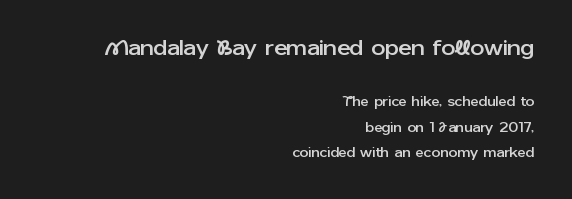
{"italic": "no", "underline": "no", "align": "right", "line_spacing_ratio": 1.81, "letter_spacing": "normal", "letter_spacing_em": 0.0, "larger_block": "first", "size_ratio": 1.57, "glyph_px": 22}
